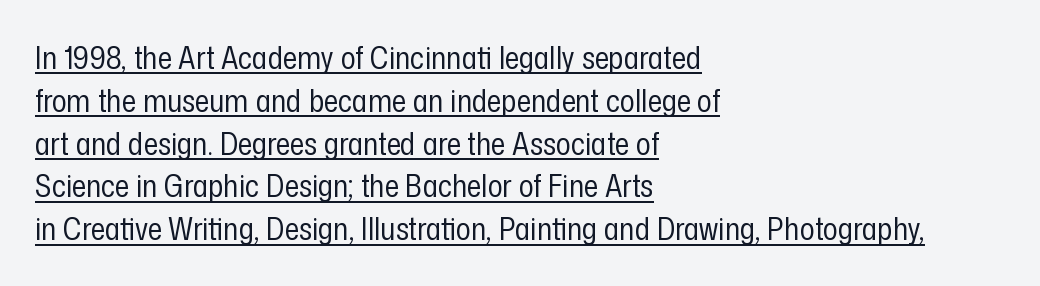
The image shows 31 px regular-weight, condensed sans-serif type, upright; set left-aligned, normal line spacing (1.38x), normal letter spacing, underlined; low stroke contrast and a medium x-height.
